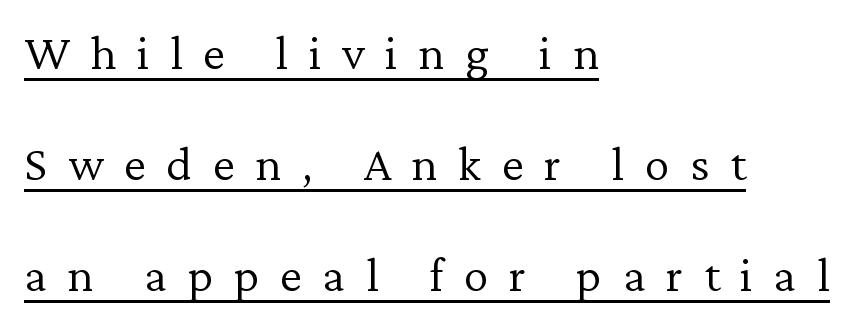
{"serif": "yes", "italic": "no", "bold": "no", "weight": "light", "width": "normal", "stroke_contrast": "low", "x_height": "medium", "monospaced": "no", "underline": "yes", "align": "left", "line_spacing": "loose", "line_spacing_ratio": 2.22, "letter_spacing": "wide", "letter_spacing_em": 0.41, "glyph_px": 50}
